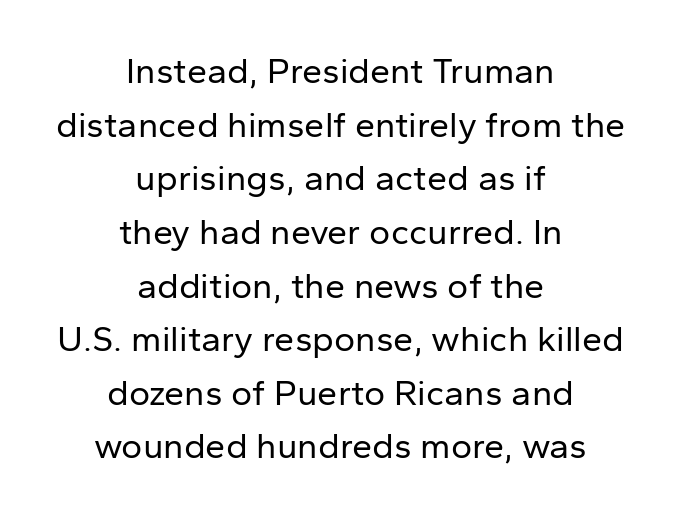
Q: Is the text bold? A: No.
Q: Is the text italic (slanted)? A: No, it is upright.
Q: Is the typeface a serif or a sans-serif typeface? A: Sans-serif.
Q: Is the text underlined? A: No.
Q: How is the paragraph aligned? A: Centered.
Q: Is the spacing between letters normal or unusually wide? A: Normal.
Q: Is the spacing between lines tight, normal or loose? A: Normal.
Q: Width (condensed, normal, or wide)? A: Normal.
Q: Stroke contrast? A: Low.
Q: x-height? A: Medium.
Q: Monospaced? A: No.
